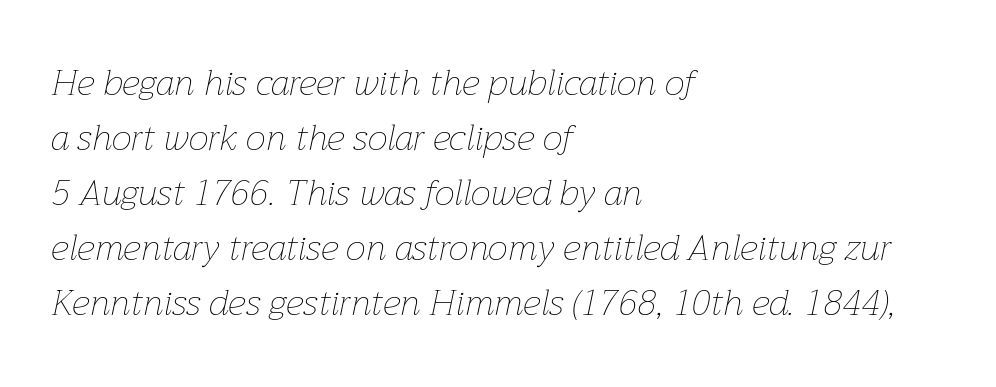
{"italic": "yes", "lean": "right", "slant_degrees": 12, "bold": "no", "weight": "thin", "width": "normal", "stroke_contrast": "low", "x_height": "medium", "monospaced": "no", "underline": "no", "align": "left", "line_spacing": "normal", "line_spacing_ratio": 1.53, "letter_spacing": "normal", "letter_spacing_em": 0.0, "glyph_px": 36}
